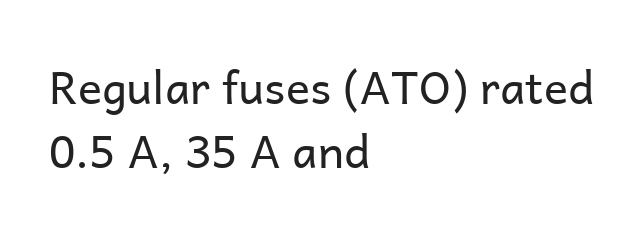
The strip under each line holds only bare page. A typesetter would call this leading conventional body-copy spacing. Reading down the block, your eye returns to a fixed left position each line. The typography opts for an upright posture over an oblique one. The tracking reads as untouched default to a designer's eye.
